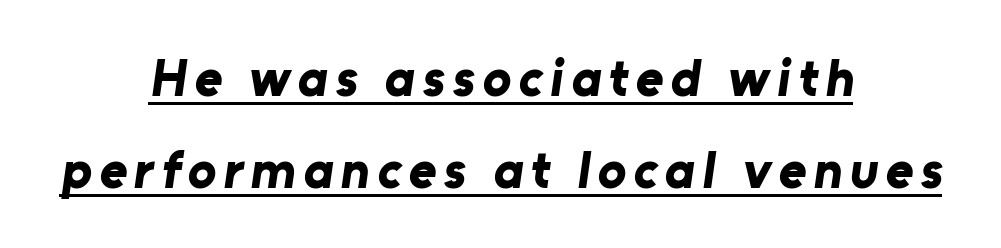
Q: Is the text bold? A: Yes.
Q: Is the typeface a serif or a sans-serif typeface? A: Sans-serif.
Q: Is the text underlined? A: Yes.
Q: How is the paragraph aligned? A: Centered.
Q: Width (condensed, normal, or wide)? A: Normal.
Q: Stroke contrast? A: Low.
Q: x-height? A: Medium.
Q: Monospaced? A: No.
